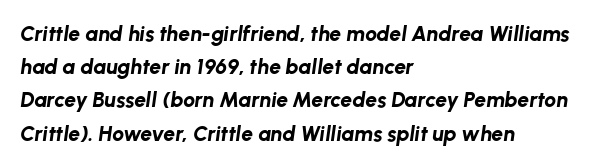
The image shows 21 px bold type, italic (leaning right); set left-aligned, normal line spacing (1.58x), normal letter spacing, not underlined.
